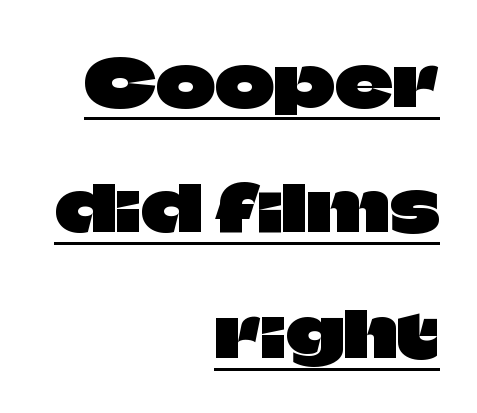
{"serif": "no", "italic": "no", "width": "normal", "stroke_contrast": "low", "x_height": "large", "monospaced": "no", "underline": "yes", "align": "right", "line_spacing": "loose", "line_spacing_ratio": 1.96, "letter_spacing": "normal", "letter_spacing_em": 0.0, "glyph_px": 64}
